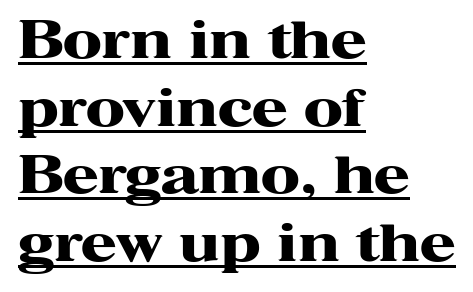
The image shows 52 px heavy, wide serif type, upright; set left-aligned, normal line spacing (1.3x), normal letter spacing, underlined; high stroke contrast and a medium x-height.
